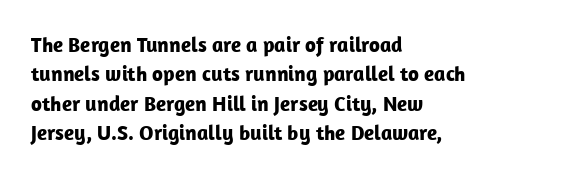
{"italic": "no", "bold": "yes", "underline": "no", "align": "left", "line_spacing": "normal", "line_spacing_ratio": 1.4, "letter_spacing": "normal", "letter_spacing_em": 0.0, "glyph_px": 21}
